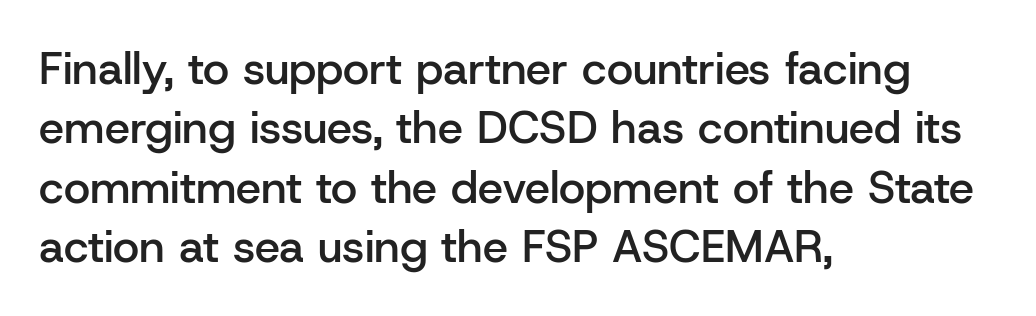
Q: Is the text bold? A: Semi-bold.
Q: Is the text italic (slanted)? A: No, it is upright.
Q: Is the typeface a serif or a sans-serif typeface? A: Sans-serif.
Q: Is the text underlined? A: No.
Q: How is the paragraph aligned? A: Left-aligned.
Q: Is the spacing between letters normal or unusually wide? A: Normal.
Q: Is the spacing between lines tight, normal or loose? A: Normal.
Q: Width (condensed, normal, or wide)? A: Normal.
Q: Stroke contrast? A: Low.
Q: x-height? A: Medium.
Q: Monospaced? A: No.
